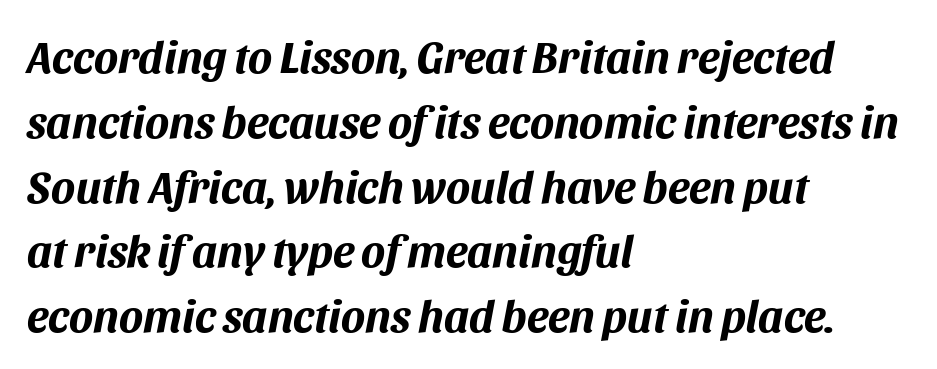
This sample is left-justified, so line endings fall wherever the words run out. The string is rendered with underlining switched off. Short note: letters normally spaced. Its strokes are broad and dark, the hallmark of bold type. The specimen reads as italic at a glance. Evenly set lines give the paragraph a standard silhouette.
